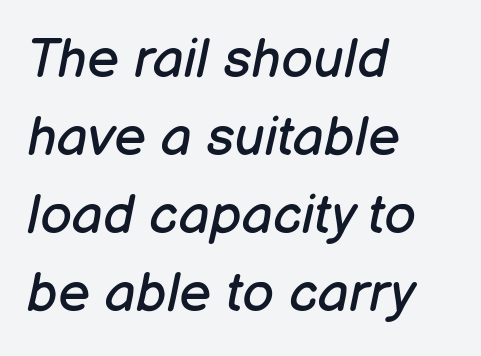
Q: Is the text bold? A: No.
Q: Is the text italic (slanted)? A: Yes, it leans right by about 12 degrees.
Q: Is the text underlined? A: No.
Q: How is the paragraph aligned? A: Left-aligned.
Q: Is the spacing between letters normal or unusually wide? A: Normal.
Q: Is the spacing between lines tight, normal or loose? A: Normal.
Q: Width (condensed, normal, or wide)? A: Normal.
Q: Stroke contrast? A: Low.
Q: x-height? A: Medium.
Q: Monospaced? A: No.
